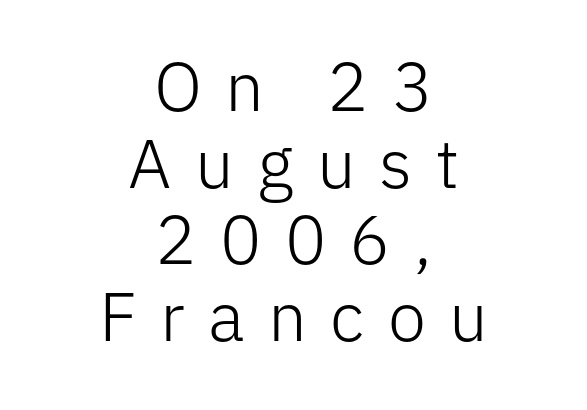
The image shows 69 px light sans-serif type, upright; set centered, tight line spacing (1.11x), unusually wide letter spacing (+0.34 em), not underlined; low stroke contrast and a medium x-height.
